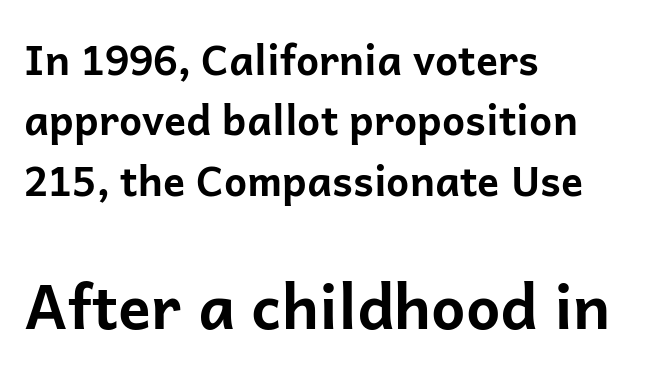
{"serif": "no", "italic": "no", "bold": "yes", "weight": "bold", "width": "normal", "stroke_contrast": "low", "x_height": "medium", "monospaced": "no", "underline": "no", "align": "left", "line_spacing": "normal", "line_spacing_ratio": 1.47, "letter_spacing": "normal", "letter_spacing_em": 0.0, "larger_block": "second", "size_ratio": 1.49, "glyph_px": 61}
